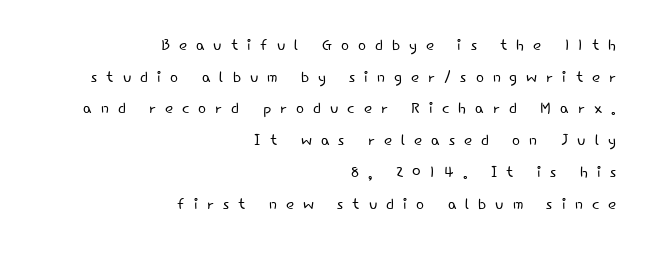
The image shows 21 px text type, upright; set right-aligned, normal line spacing (1.51x), unusually wide letter spacing (+0.43 em), not underlined.
